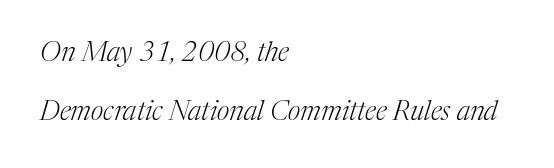
{"italic": "yes", "lean": "right", "slant_degrees": 17, "bold": "no", "underline": "no", "align": "left", "line_spacing": "loose", "line_spacing_ratio": 2.2, "letter_spacing": "normal", "letter_spacing_em": 0.0, "glyph_px": 27}
